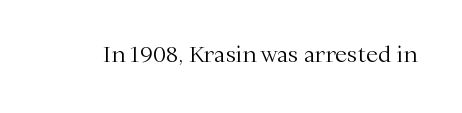
Q: Is the text bold? A: No.
Q: Is the text italic (slanted)? A: No, it is upright.
Q: Is the text underlined? A: No.
Q: Is the spacing between letters normal or unusually wide? A: Normal.
